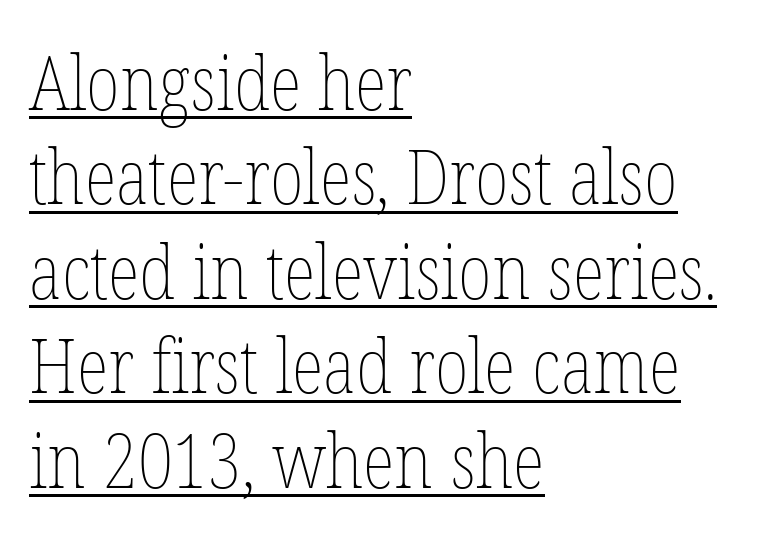
{"italic": "no", "bold": "no", "weight": "thin", "width": "condensed", "stroke_contrast": "low", "x_height": "medium", "monospaced": "no", "underline": "yes", "align": "left", "line_spacing": "normal", "line_spacing_ratio": 1.26, "letter_spacing": "normal", "letter_spacing_em": 0.0, "glyph_px": 75}
